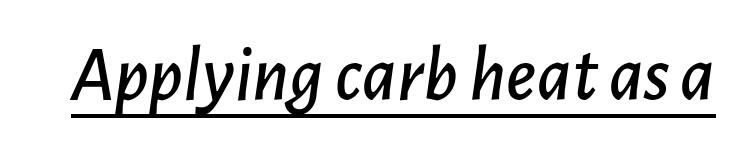
Q: Is the text italic (slanted)? A: Yes, it leans right by about 7 degrees.
Q: Is the text underlined? A: Yes.
Q: Is the spacing between letters normal or unusually wide? A: Normal.
Q: Width (condensed, normal, or wide)? A: Normal.
Q: Stroke contrast? A: Low.
Q: x-height? A: Medium.
Q: Monospaced? A: No.
